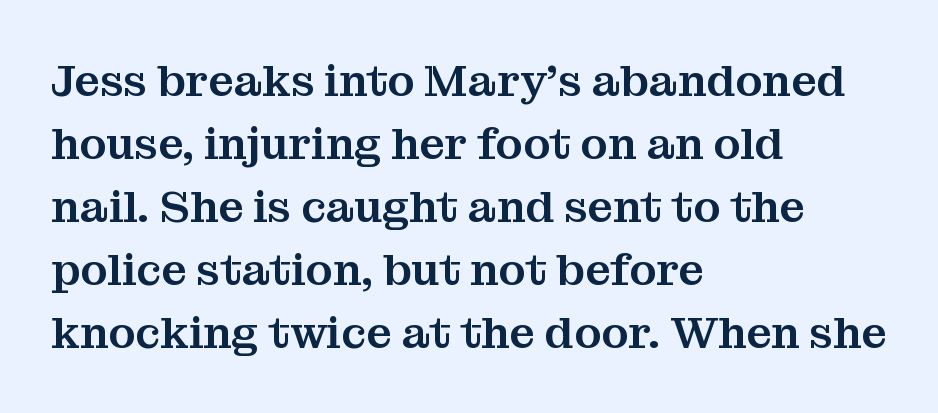
Q: Is the text italic (slanted)? A: No, it is upright.
Q: Is the typeface a serif or a sans-serif typeface? A: Serif.
Q: Is the text underlined? A: No.
Q: How is the paragraph aligned? A: Left-aligned.
Q: Is the spacing between letters normal or unusually wide? A: Normal.
Q: Is the spacing between lines tight, normal or loose? A: Normal.
Q: Width (condensed, normal, or wide)? A: Normal.
Q: Stroke contrast? A: Medium.
Q: x-height? A: Medium.
Q: Monospaced? A: No.
